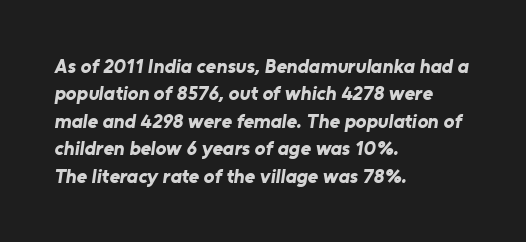
{"bold": "yes", "underline": "no", "align": "left", "line_spacing": "normal", "line_spacing_ratio": 1.37, "letter_spacing": "normal", "letter_spacing_em": 0.0, "glyph_px": 20}
